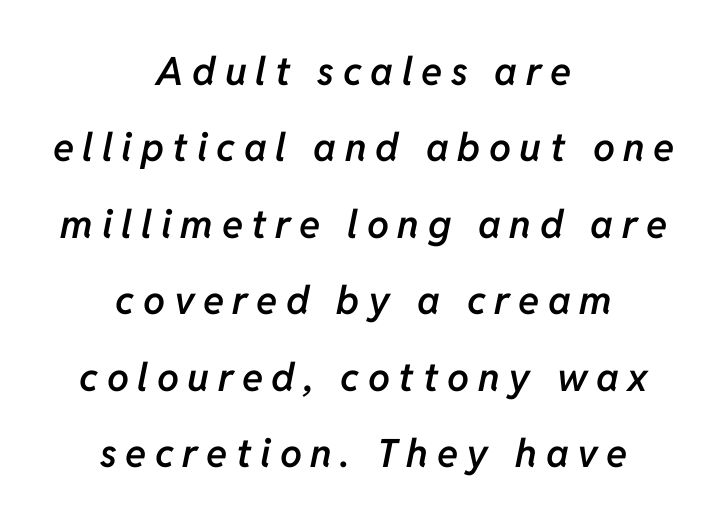
The image shows 39 px semibold type, italic (leaning right); set centered, loose line spacing (1.96x), unusually wide letter spacing (+0.22 em), not underlined; low stroke contrast and a medium x-height.
